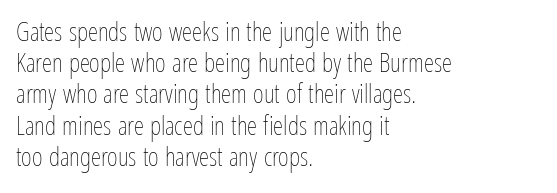
{"italic": "no", "bold": "no", "underline": "no", "align": "left", "line_spacing_ratio": 1.2, "letter_spacing": "normal", "letter_spacing_em": 0.0, "glyph_px": 26}
